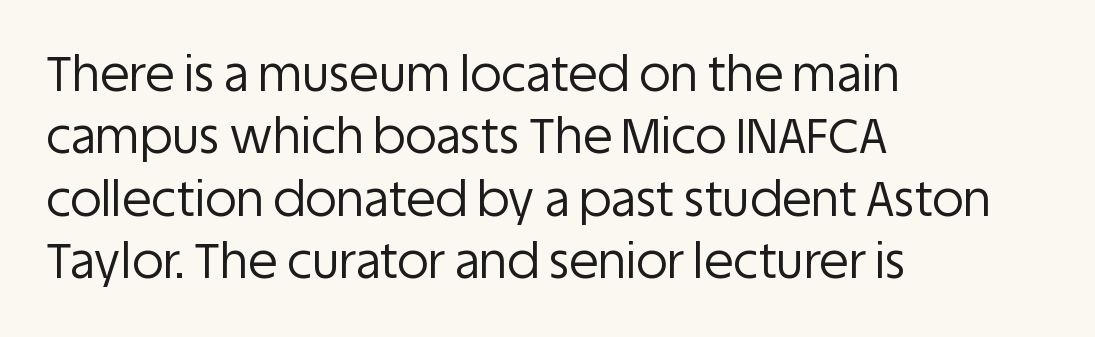
The gaps between neighbouring characters are ordinary and unremarkable. These lines are rendered in a variable-pitch font. The block of text has a typical density, with ordinary space between rows. The text was rendered using a sans face with plain stroke endings. The rag falls on the right side of this text block. Just letters on the line, the space beneath them empty.
